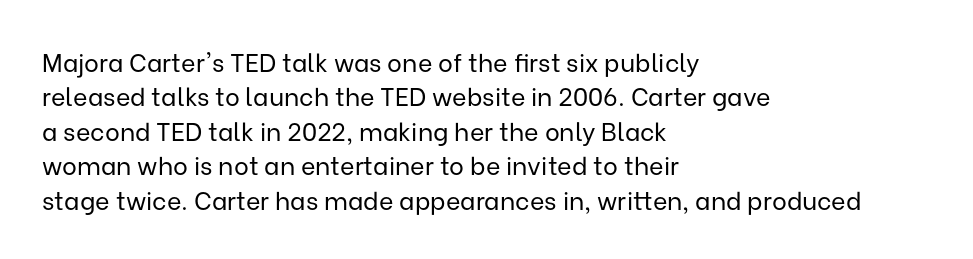
The image shows 25 px text type, upright; set left-aligned, normal line spacing (1.38x), normal letter spacing, not underlined.
